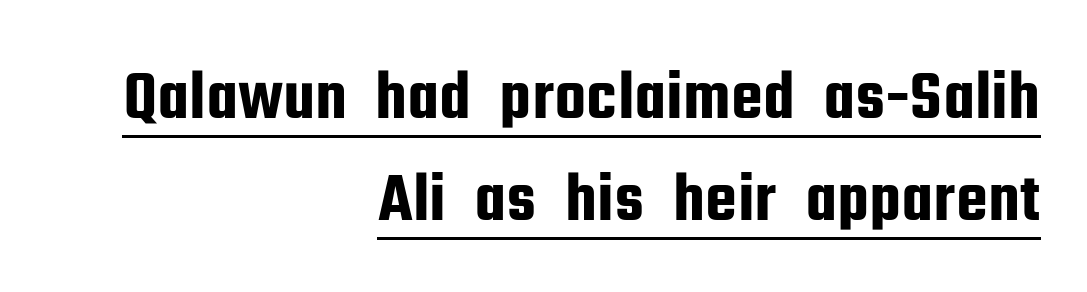
{"serif": "no", "italic": "no", "width": "condensed", "stroke_contrast": "low", "x_height": "medium", "monospaced": "no", "underline": "yes", "align": "right", "line_spacing": "normal", "line_spacing_ratio": 1.43, "letter_spacing": "normal", "letter_spacing_em": 0.0, "glyph_px": 71}
